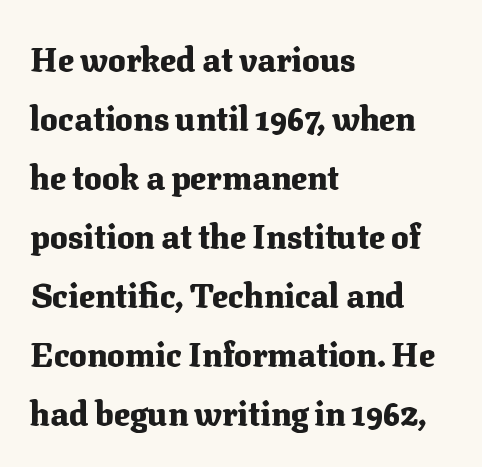
{"serif": "yes", "italic": "no", "bold": "yes", "weight": "heavy", "width": "normal", "stroke_contrast": "medium", "x_height": "medium", "monospaced": "no", "underline": "no", "align": "left", "line_spacing_ratio": 1.79, "letter_spacing": "normal", "letter_spacing_em": 0.0, "glyph_px": 33}
